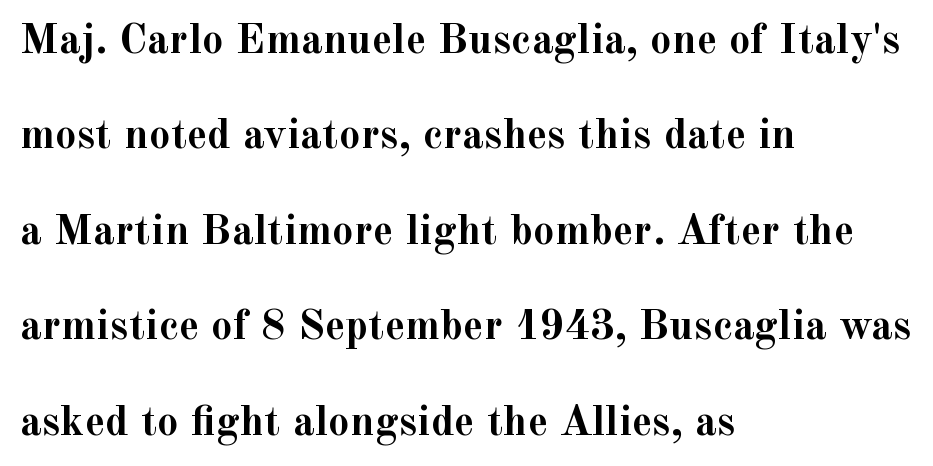
The image shows 43 px semibold serif type, upright; set left-aligned, loose line spacing (2.22x), normal letter spacing, not underlined; a small x-height.
